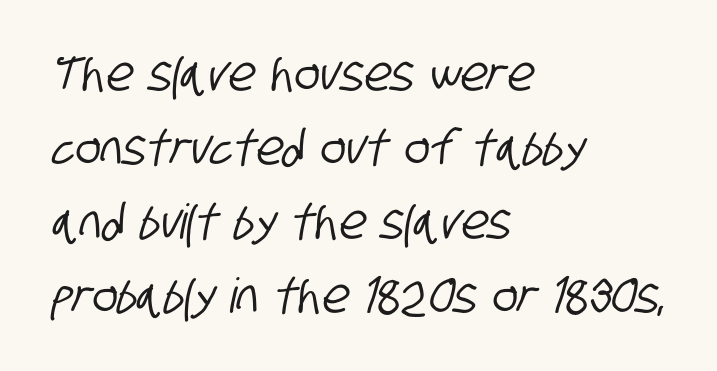
{"serif": "no", "width": "condensed", "stroke_contrast": "low", "x_height": "large", "monospaced": "no", "underline": "no", "align": "left", "line_spacing": "normal", "line_spacing_ratio": 1.54, "letter_spacing": "normal", "letter_spacing_em": 0.0, "glyph_px": 48}
